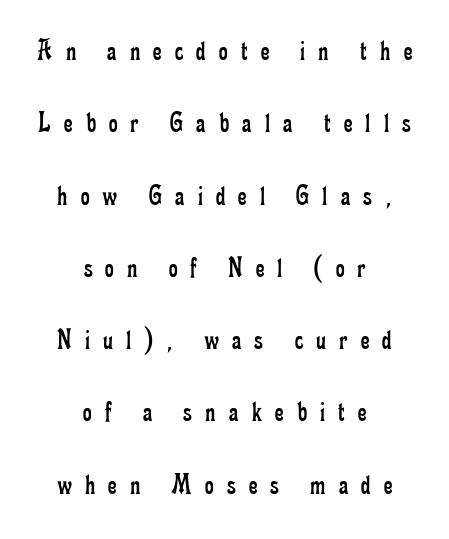
Q: Is the text bold? A: No.
Q: Is the text italic (slanted)? A: No, it is upright.
Q: Is the typeface a serif or a sans-serif typeface? A: Serif.
Q: Is the text underlined? A: No.
Q: How is the paragraph aligned? A: Centered.
Q: Is the spacing between letters normal or unusually wide? A: Unusually wide.
Q: Is the spacing between lines tight, normal or loose? A: Loose.
Q: Width (condensed, normal, or wide)? A: Condensed.
Q: Stroke contrast? A: Low.
Q: x-height? A: Small.
Q: Monospaced? A: No.
